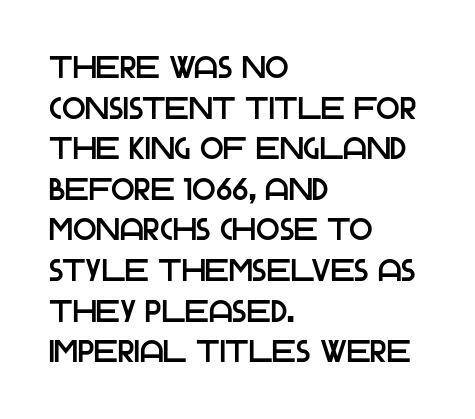
The image shows 31 px sans-serif type, upright; set left-aligned, normal line spacing (1.31x), normal letter spacing, not underlined; low stroke contrast and a large x-height.
